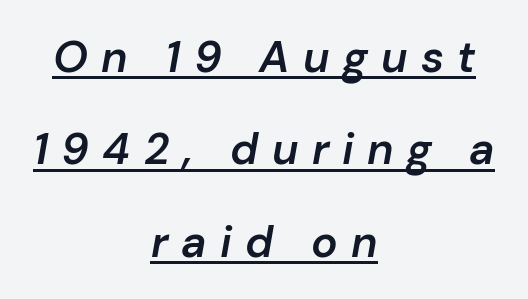
Q: Is the text bold? A: Semi-bold.
Q: Is the text italic (slanted)? A: Yes, it leans right by about 10 degrees.
Q: Is the text underlined? A: Yes.
Q: How is the paragraph aligned? A: Centered.
Q: Is the spacing between letters normal or unusually wide? A: Unusually wide.
Q: Is the spacing between lines tight, normal or loose? A: Loose.
Q: Width (condensed, normal, or wide)? A: Normal.
Q: Stroke contrast? A: Low.
Q: x-height? A: Medium.
Q: Monospaced? A: No.
